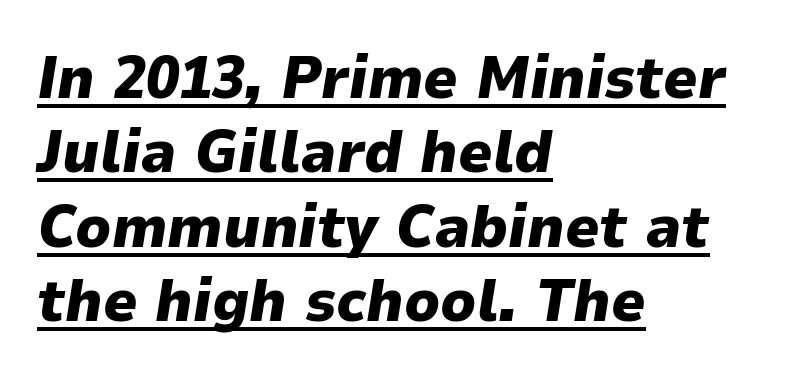
Summary of weight: heavy, a full bold. This sample has the flowing, uneven cadence of proportional lettering. In CSS terms this would be text-align: left. The glyphs are accompanied by a horizontal stroke just below them.
